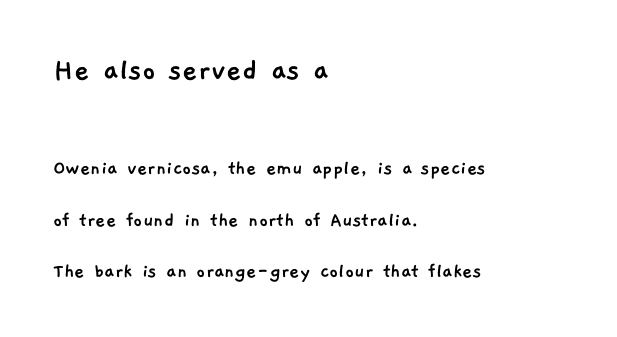
Q: Is the typeface a serif or a sans-serif typeface? A: Sans-serif.
Q: Is the text underlined? A: No.
Q: How is the paragraph aligned? A: Left-aligned.
Q: Is the spacing between letters normal or unusually wide? A: Normal.
Q: Is the spacing between lines tight, normal or loose? A: Loose.
Q: Which block of text is set in a larger size, the first (top) or the second (bottom)? A: The first (top) one.
Q: Width (condensed, normal, or wide)? A: Normal.
Q: Stroke contrast? A: Low.
Q: x-height? A: Medium.
Q: Monospaced? A: No.
